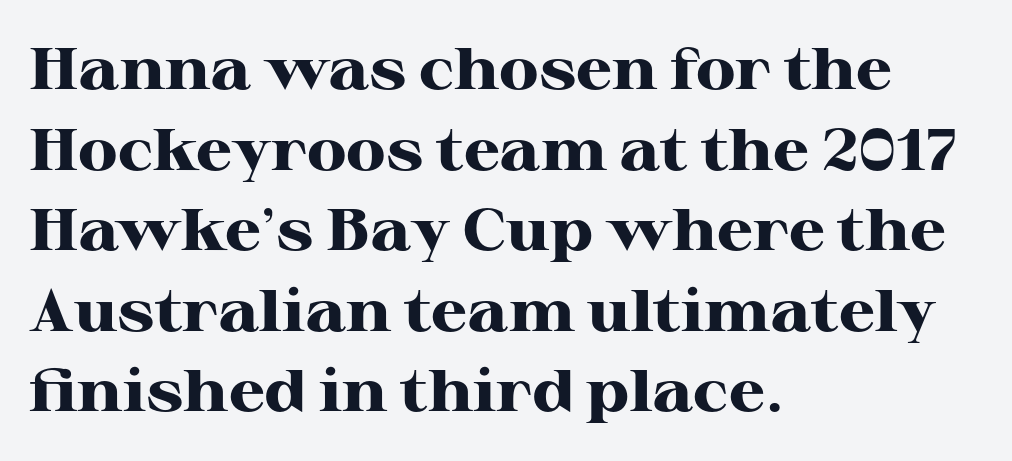
{"serif": "yes", "italic": "no", "bold": "yes", "weight": "heavy", "width": "wide", "stroke_contrast": "high", "x_height": "medium", "monospaced": "no", "underline": "no", "align": "left", "line_spacing": "normal", "line_spacing_ratio": 1.39, "letter_spacing": "normal", "letter_spacing_em": 0.0, "glyph_px": 58}
